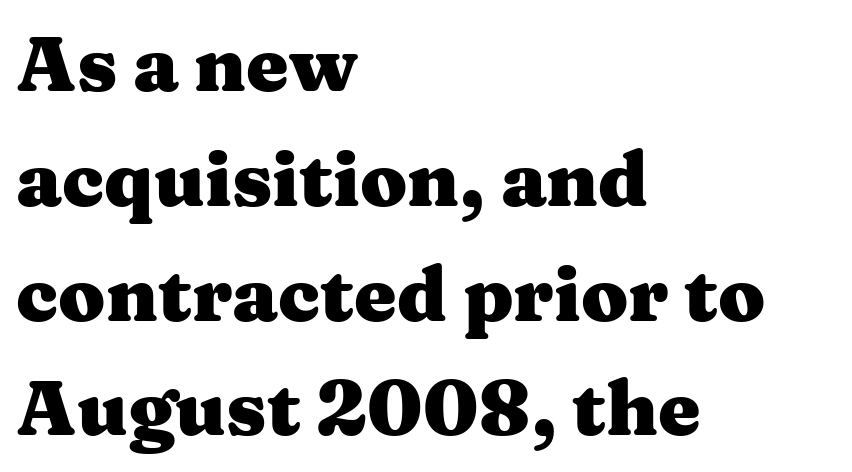
Q: Is the text bold? A: Yes.
Q: Is the text italic (slanted)? A: No, it is upright.
Q: Is the typeface a serif or a sans-serif typeface? A: Serif.
Q: Is the text underlined? A: No.
Q: How is the paragraph aligned? A: Left-aligned.
Q: Is the spacing between letters normal or unusually wide? A: Normal.
Q: Is the spacing between lines tight, normal or loose? A: Normal.
Q: Width (condensed, normal, or wide)? A: Wide.
Q: Stroke contrast? A: Medium.
Q: x-height? A: Medium.
Q: Monospaced? A: No.
